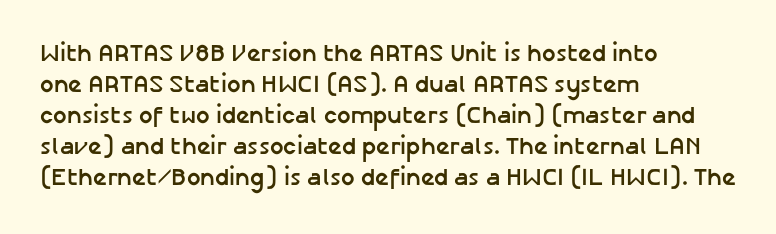
{"italic": "no", "bold": "yes", "underline": "no", "align": "left", "line_spacing": "normal", "line_spacing_ratio": 1.29, "letter_spacing": "normal", "letter_spacing_em": 0.0, "glyph_px": 24}
